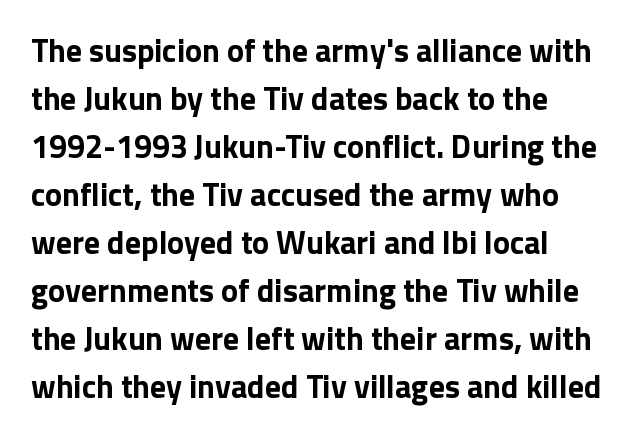
The image shows 32 px bold sans-serif type, upright; set normal line spacing (1.5x), normal letter spacing, not underlined; low stroke contrast and a medium x-height.
